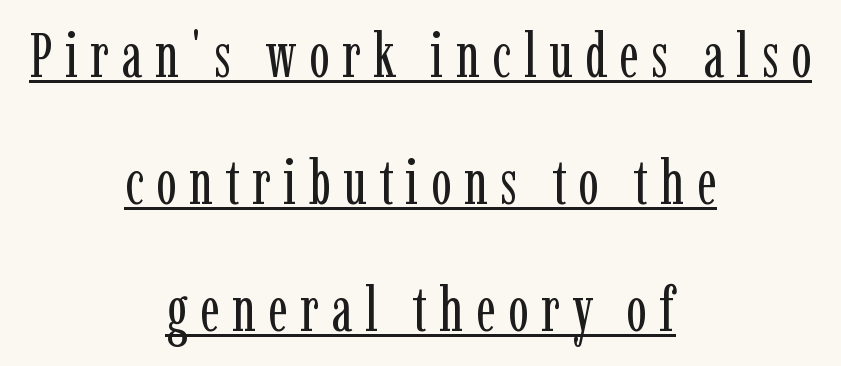
{"serif": "yes", "italic": "no", "bold": "no", "weight": "regular", "width": "condensed", "stroke_contrast": "low", "x_height": "medium", "monospaced": "no", "underline": "yes", "align": "center", "line_spacing": "loose", "line_spacing_ratio": 2.05, "letter_spacing": "wide", "letter_spacing_em": 0.2, "glyph_px": 62}
